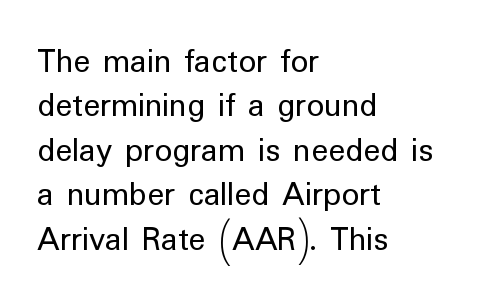
The image shows 35 px regular-weight sans-serif type, upright; set left-aligned, normal line spacing (1.27x), normal letter spacing, not underlined; low stroke contrast and a medium x-height.
